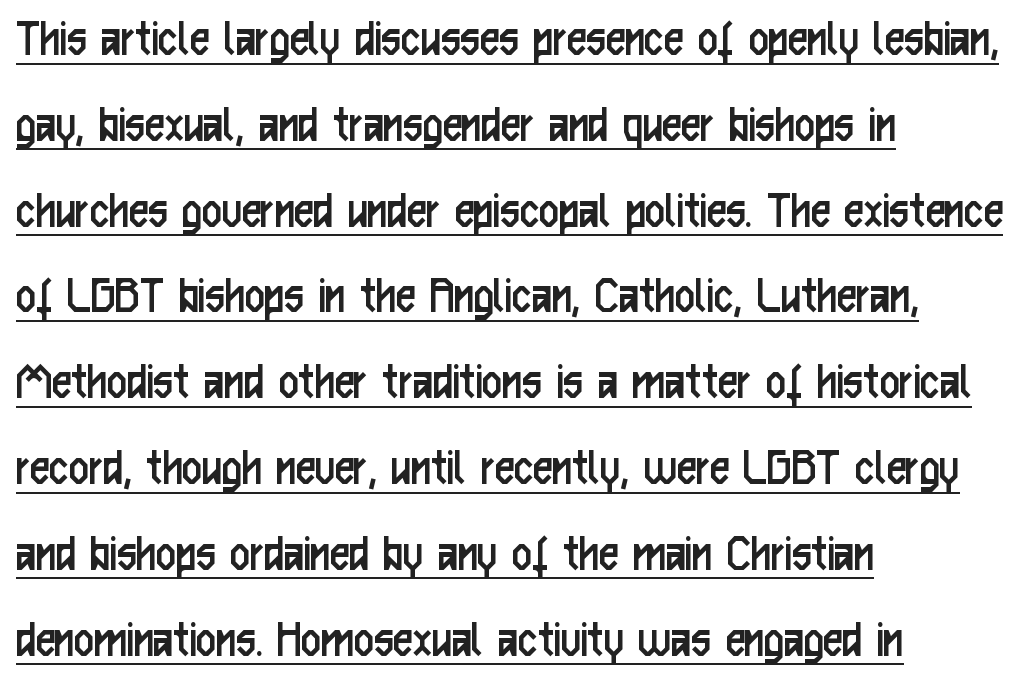
Q: Is the text bold? A: No.
Q: Is the text italic (slanted)? A: No, it is upright.
Q: Is the typeface a serif or a sans-serif typeface? A: Sans-serif.
Q: Is the text underlined? A: Yes.
Q: How is the paragraph aligned? A: Left-aligned.
Q: Is the spacing between letters normal or unusually wide? A: Normal.
Q: Is the spacing between lines tight, normal or loose? A: Normal.
Q: Width (condensed, normal, or wide)? A: Condensed.
Q: Stroke contrast? A: Low.
Q: x-height? A: Medium.
Q: Monospaced? A: No.
